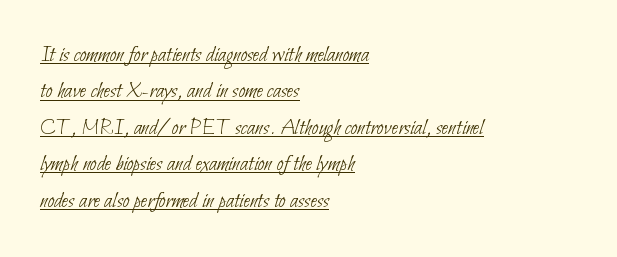
Bold? No — there's no thickening of the strokes. This block has exactly the height ordinary leading produces. Reading down the block, your eye returns to a fixed left position each line. No extra tracking has been applied to these lines. The string is rendered with underlining switched on.
